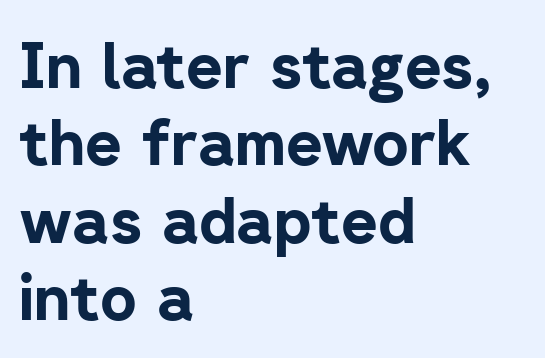
Serif or sans? Sans — the stroke terminals are bare. Heavy-handed strokes throughout: this text is bold. Horizontal alignment here is leftward, the default for most running prose. Here the glyphs are tracked normally, forming tight word shapes. The passage shown is not underscored anywhere.
